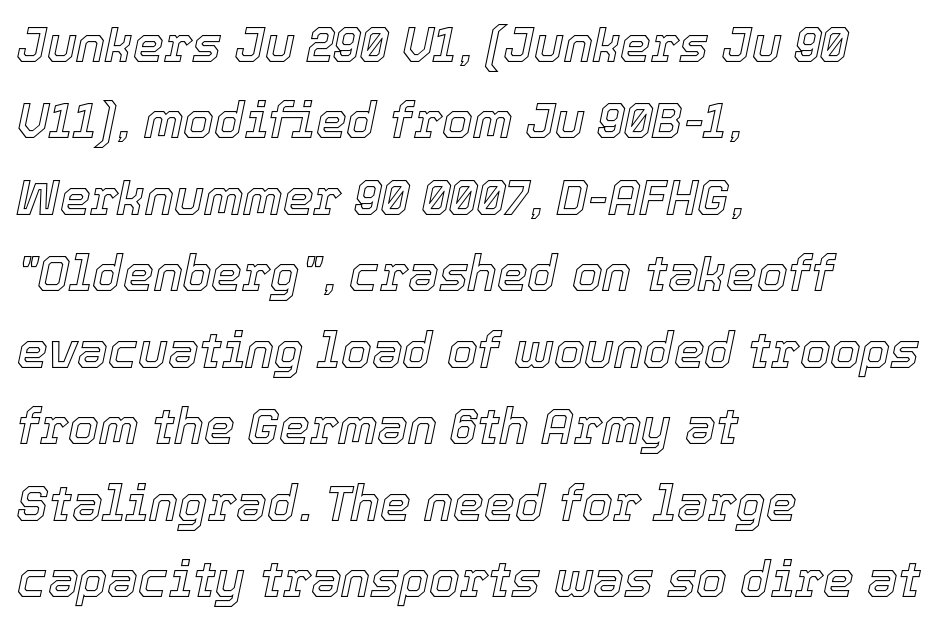
Q: Is the text italic (slanted)? A: Yes, it leans right by about 12 degrees.
Q: Is the text underlined? A: No.
Q: How is the paragraph aligned? A: Left-aligned.
Q: Is the spacing between letters normal or unusually wide? A: Normal.
Q: Is the spacing between lines tight, normal or loose? A: Normal.
Q: Width (condensed, normal, or wide)? A: Normal.
Q: x-height? A: Medium.
Q: Monospaced? A: No.
